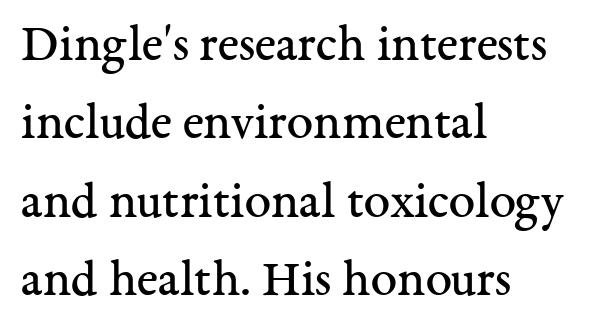
{"serif": "yes", "italic": "no", "bold": "no", "weight": "regular", "width": "normal", "stroke_contrast": "medium", "x_height": "medium", "monospaced": "no", "underline": "no", "align": "left", "line_spacing": "normal", "line_spacing_ratio": 1.48, "letter_spacing": "normal", "letter_spacing_em": 0.0, "glyph_px": 53}
